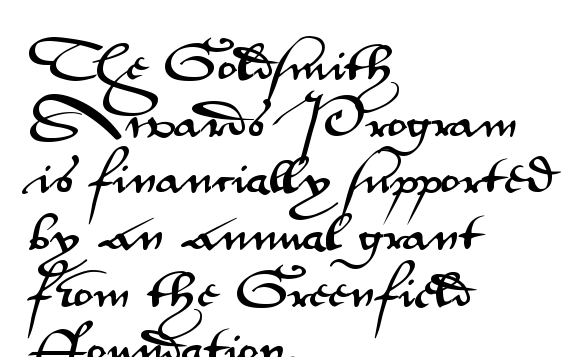
{"serif": "no", "width": "wide", "stroke_contrast": "medium", "x_height": "small", "monospaced": "no", "underline": "no", "align": "left", "line_spacing": "normal", "line_spacing_ratio": 1.35, "letter_spacing": "normal", "letter_spacing_em": 0.0, "glyph_px": 42}
